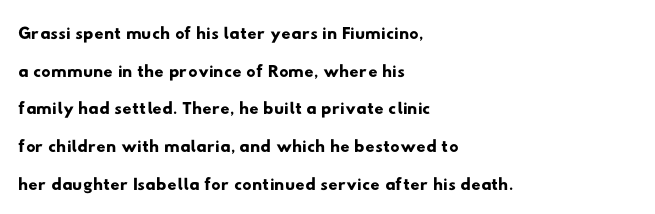
The image shows 26 px text type; set left-aligned, normal line spacing (1.45x), normal letter spacing, not underlined.
